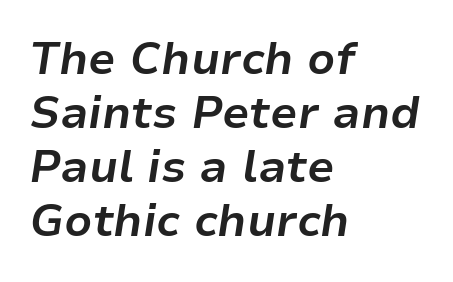
{"italic": "yes", "lean": "right", "slant_degrees": 9, "bold": "yes", "weight": "bold", "width": "normal", "stroke_contrast": "low", "x_height": "medium", "monospaced": "no", "underline": "no", "align": "left", "line_spacing_ratio": 1.23, "letter_spacing": "normal", "letter_spacing_em": 0.0, "glyph_px": 44}
